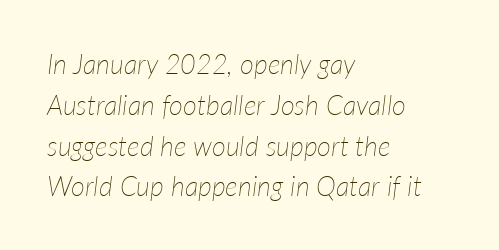
Q: Is the text bold? A: No.
Q: Is the text italic (slanted)? A: Yes, it leans right by about 7 degrees.
Q: Is the text underlined? A: No.
Q: How is the paragraph aligned? A: Left-aligned.
Q: Is the spacing between letters normal or unusually wide? A: Normal.
Q: Is the spacing between lines tight, normal or loose? A: Normal.
